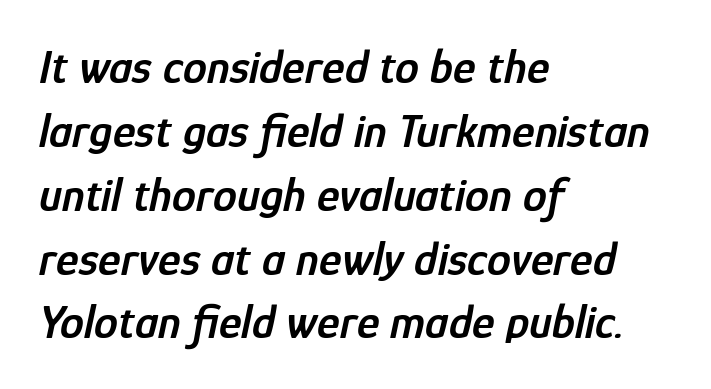
The image shows 48 px semibold, condensed type, italic (leaning right); set left-aligned, normal line spacing (1.33x), normal letter spacing, not underlined; low stroke contrast and a medium x-height.
